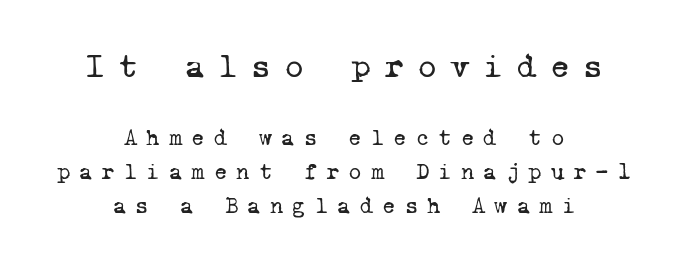
Q: Is the text bold? A: No.
Q: Is the typeface a serif or a sans-serif typeface? A: Serif.
Q: Is the text underlined? A: No.
Q: How is the paragraph aligned? A: Centered.
Q: Is the spacing between letters normal or unusually wide? A: Unusually wide.
Q: Is the spacing between lines tight, normal or loose? A: Normal.
Q: Which block of text is set in a larger size, the first (top) or the second (bottom)? A: The first (top) one.
Q: Width (condensed, normal, or wide)? A: Normal.
Q: Stroke contrast? A: Low.
Q: x-height? A: Medium.
Q: Monospaced? A: Yes.
